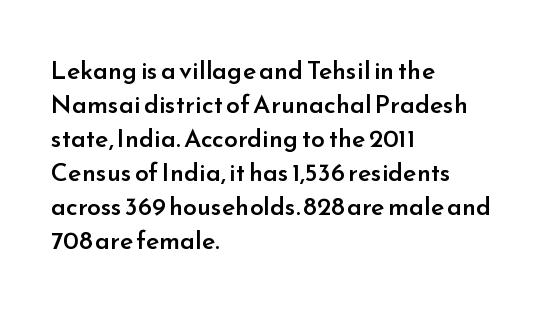
Q: Is the text bold? A: Semi-bold.
Q: Is the text italic (slanted)? A: No, it is upright.
Q: Is the text underlined? A: No.
Q: How is the paragraph aligned? A: Left-aligned.
Q: Is the spacing between letters normal or unusually wide? A: Normal.
Q: Is the spacing between lines tight, normal or loose? A: Normal.
